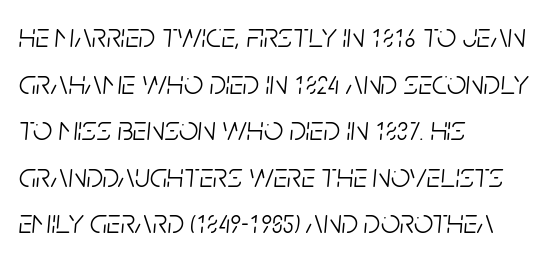
Q: Is the text bold? A: No.
Q: Is the text italic (slanted)? A: Yes, it leans right by about 5 degrees.
Q: Is the text underlined? A: No.
Q: How is the paragraph aligned? A: Left-aligned.
Q: Is the spacing between letters normal or unusually wide? A: Normal.
Q: Is the spacing between lines tight, normal or loose? A: Normal.
Q: Width (condensed, normal, or wide)? A: Condensed.
Q: Stroke contrast? A: Low.
Q: x-height? A: Large.
Q: Monospaced? A: No.
